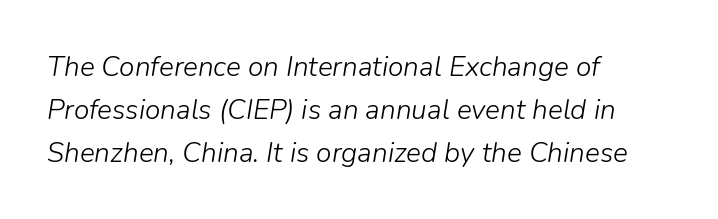
Stems here are at most as thick as an everyday book face. Spacing between characters is what you'd get straight out of the box. Character widths vary here, with narrow letters taking less room than wide ones. Visually the block forms a straight wall on the left and a jagged coastline on the right.
